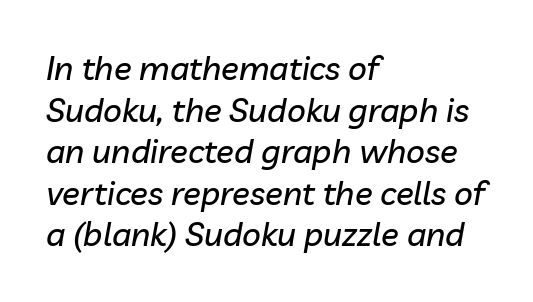
Underlining? Definitely not there. This sample keeps an unexceptional amount of space between lines. Here the designer chose a conventional face with non-uniform glyph widths. Slant detected: the letters are inclined.
